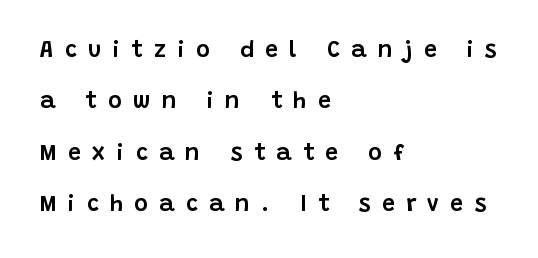
Q: Is the text italic (slanted)? A: No, it is upright.
Q: Is the text underlined? A: No.
Q: How is the paragraph aligned? A: Left-aligned.
Q: Is the spacing between letters normal or unusually wide? A: Unusually wide.
Q: Is the spacing between lines tight, normal or loose? A: Loose.
